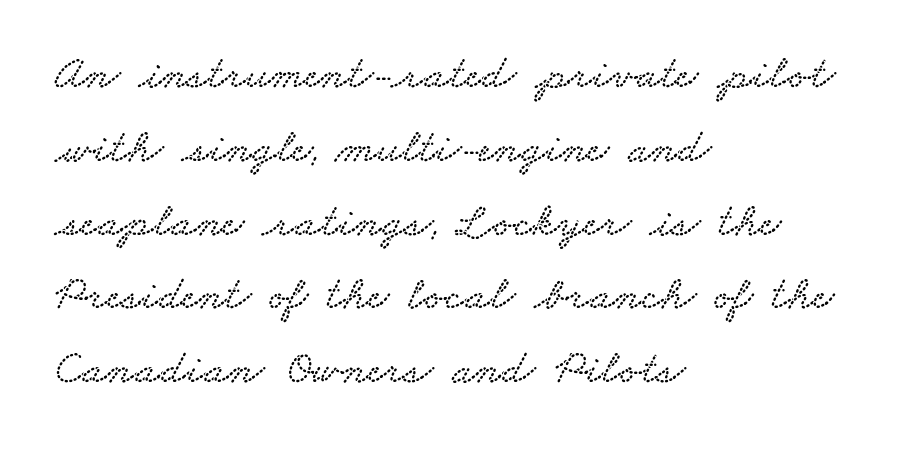
The image shows 47 px wide serif type; set left-aligned, normal line spacing (1.57x), normal letter spacing, not underlined; low stroke contrast and a small x-height.
